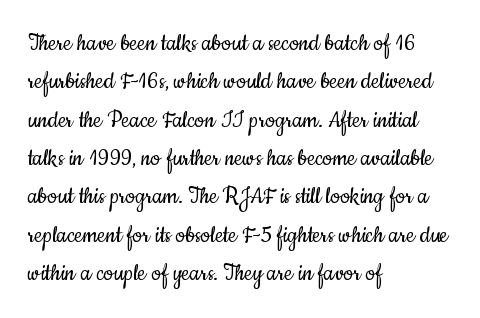
Q: Is the text bold? A: No.
Q: Is the text italic (slanted)? A: Yes.
Q: Is the text underlined? A: No.
Q: How is the paragraph aligned? A: Left-aligned.
Q: Is the spacing between letters normal or unusually wide? A: Normal.
Q: Is the spacing between lines tight, normal or loose? A: Normal.
